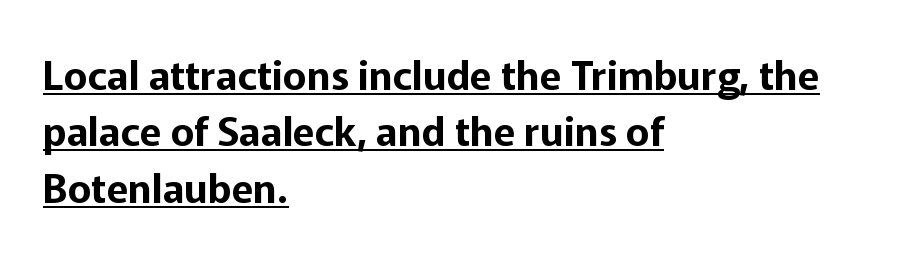
Q: Is the text italic (slanted)? A: No, it is upright.
Q: Is the typeface a serif or a sans-serif typeface? A: Sans-serif.
Q: Is the text underlined? A: Yes.
Q: How is the paragraph aligned? A: Left-aligned.
Q: Is the spacing between letters normal or unusually wide? A: Normal.
Q: Is the spacing between lines tight, normal or loose? A: Normal.
Q: Width (condensed, normal, or wide)? A: Normal.
Q: Stroke contrast? A: Low.
Q: x-height? A: Medium.
Q: Monospaced? A: No.
